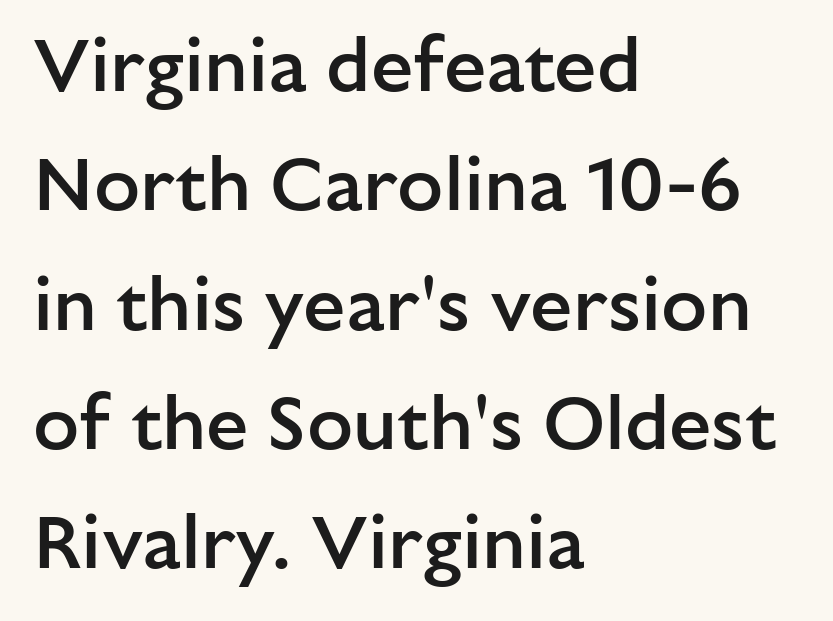
{"serif": "no", "italic": "no", "bold": "semi", "weight": "semibold", "width": "normal", "stroke_contrast": "low", "x_height": "medium", "monospaced": "no", "underline": "no", "align": "left", "line_spacing": "normal", "line_spacing_ratio": 1.57, "letter_spacing": "normal", "letter_spacing_em": 0.0, "glyph_px": 76}
